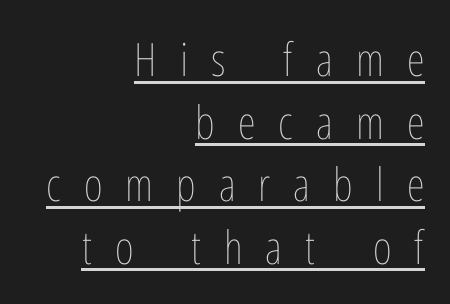
Designer's note — italics off, roman on. The letterforms sit at book weight or below. This sample has the flowing, uneven cadence of proportional lettering. Alignment: flush right. Normally led — the rows are evenly, conventionally spaced.
